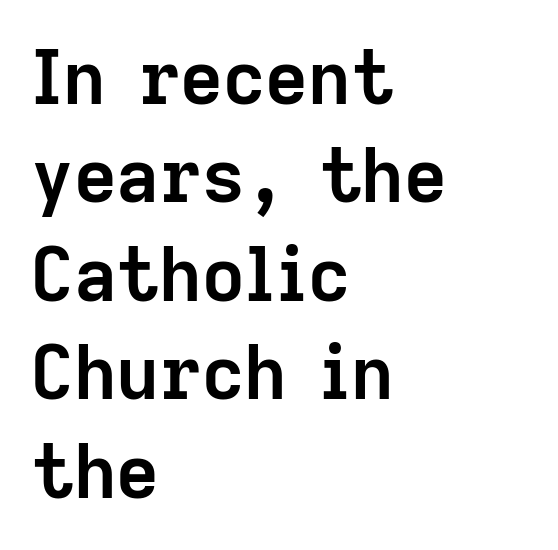
The image shows 74 px semibold sans-serif type, upright; set left-aligned, normal line spacing (1.33x), normal letter spacing, not underlined; low stroke contrast and a medium x-height.
